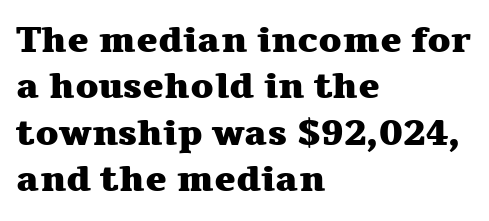
Q: Is the text bold? A: Yes.
Q: Is the text italic (slanted)? A: No, it is upright.
Q: Is the typeface a serif or a sans-serif typeface? A: Serif.
Q: Is the text underlined? A: No.
Q: How is the paragraph aligned? A: Left-aligned.
Q: Is the spacing between letters normal or unusually wide? A: Normal.
Q: Is the spacing between lines tight, normal or loose? A: Normal.
Q: Width (condensed, normal, or wide)? A: Wide.
Q: Stroke contrast? A: Medium.
Q: x-height? A: Medium.
Q: Monospaced? A: No.
